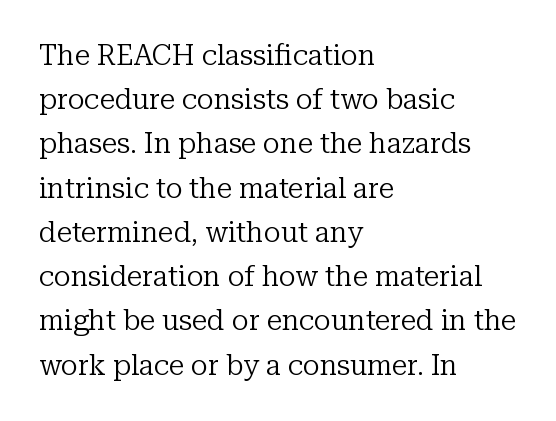
{"serif": "yes", "italic": "no", "bold": "no", "weight": "regular", "width": "normal", "stroke_contrast": "low", "x_height": "medium", "monospaced": "no", "underline": "no", "align": "left", "line_spacing": "normal", "line_spacing_ratio": 1.58, "letter_spacing": "normal", "letter_spacing_em": 0.0, "glyph_px": 28}
